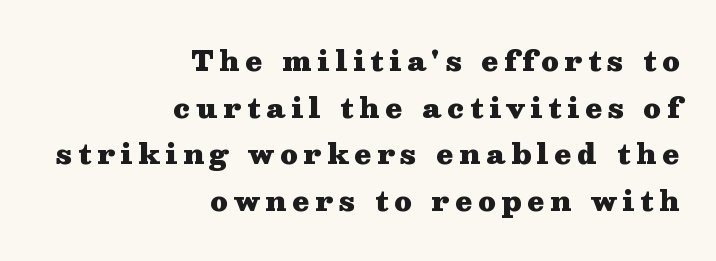
Q: Is the text bold? A: Yes.
Q: Is the text italic (slanted)? A: No, it is upright.
Q: Is the text underlined? A: No.
Q: How is the paragraph aligned? A: Right-aligned.
Q: Is the spacing between letters normal or unusually wide? A: Unusually wide.
